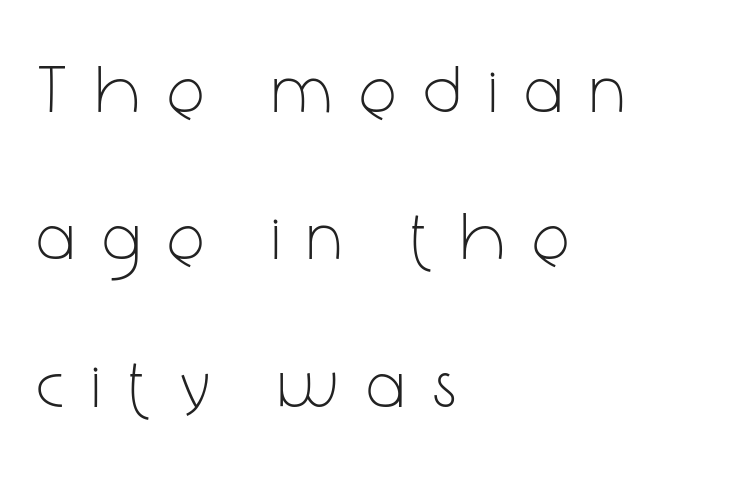
The image shows 67 px light, condensed sans-serif type, upright; set left-aligned, loose line spacing (2.2x), unusually wide letter spacing (+0.45 em), not underlined; low stroke contrast and a medium x-height.
